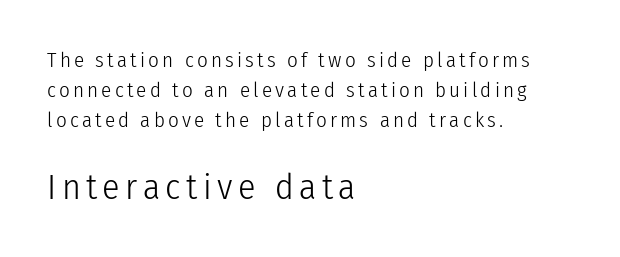
{"serif": "no", "italic": "no", "bold": "no", "weight": "light", "width": "condensed", "stroke_contrast": "low", "x_height": "medium", "monospaced": "no", "underline": "no", "align": "left", "line_spacing": "normal", "line_spacing_ratio": 1.42, "larger_block": "second", "size_ratio": 1.71, "glyph_px": 36}
